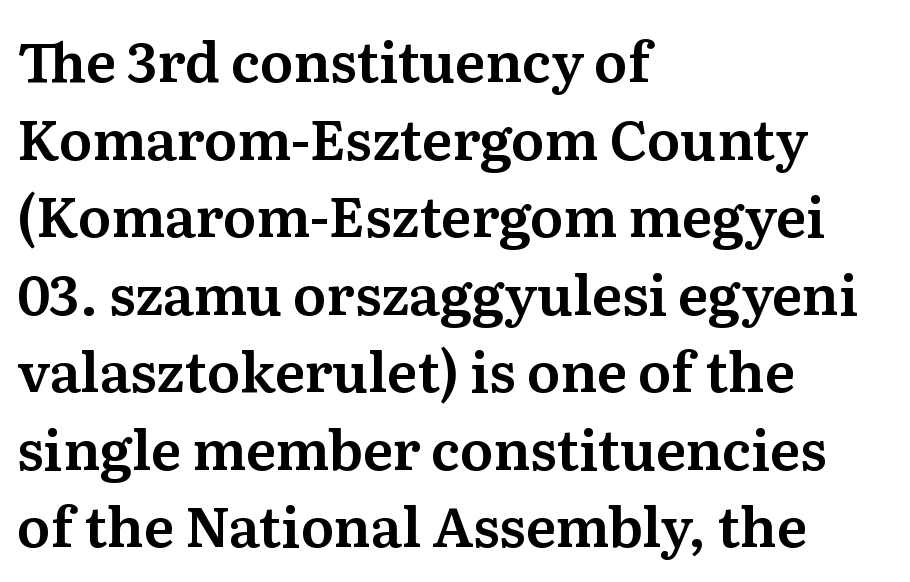
Q: Is the text italic (slanted)? A: No, it is upright.
Q: Is the typeface a serif or a sans-serif typeface? A: Serif.
Q: Is the text underlined? A: No.
Q: How is the paragraph aligned? A: Left-aligned.
Q: Is the spacing between letters normal or unusually wide? A: Normal.
Q: Is the spacing between lines tight, normal or loose? A: Normal.
Q: Width (condensed, normal, or wide)? A: Normal.
Q: Stroke contrast? A: Medium.
Q: x-height? A: Medium.
Q: Monospaced? A: No.
